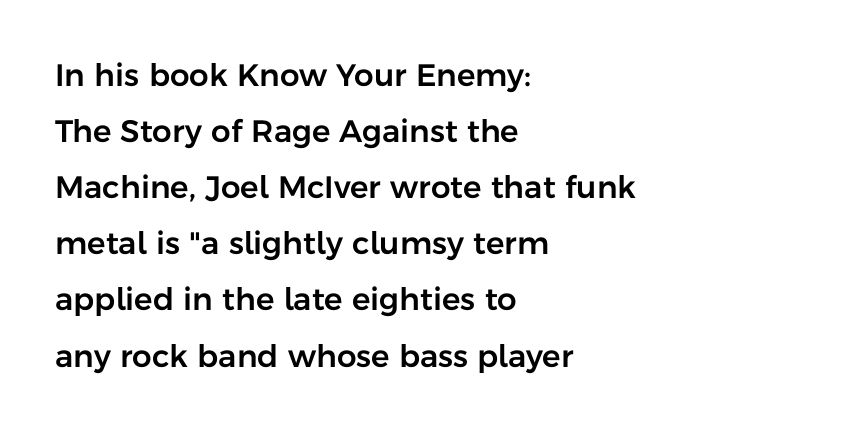
Q: Is the text italic (slanted)? A: No, it is upright.
Q: Is the typeface a serif or a sans-serif typeface? A: Sans-serif.
Q: Is the text underlined? A: No.
Q: How is the paragraph aligned? A: Left-aligned.
Q: Is the spacing between letters normal or unusually wide? A: Normal.
Q: Width (condensed, normal, or wide)? A: Normal.
Q: Stroke contrast? A: Low.
Q: x-height? A: Medium.
Q: Monospaced? A: No.
